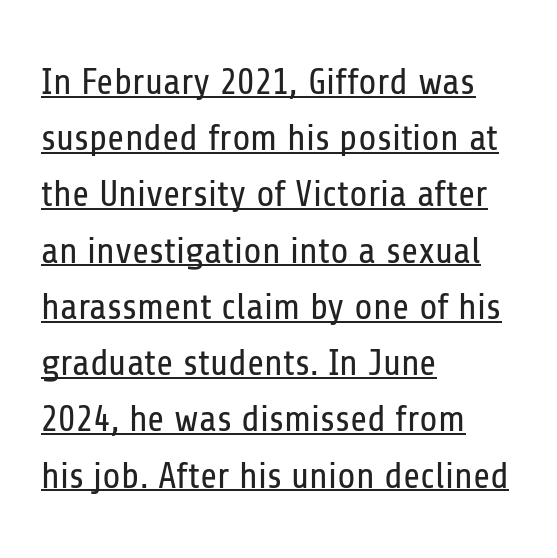
Q: Is the text bold? A: No.
Q: Is the text italic (slanted)? A: No, it is upright.
Q: Is the typeface a serif or a sans-serif typeface? A: Sans-serif.
Q: Is the text underlined? A: Yes.
Q: How is the paragraph aligned? A: Left-aligned.
Q: Is the spacing between letters normal or unusually wide? A: Normal.
Q: Is the spacing between lines tight, normal or loose? A: Normal.
Q: Width (condensed, normal, or wide)? A: Condensed.
Q: Stroke contrast? A: Low.
Q: x-height? A: Medium.
Q: Monospaced? A: No.
